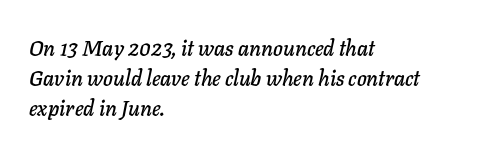
In CSS terms this would be text-align: left. Does the leading feel generous? No, just average. Caption: standard tracking, unaltered. This is oblique type, the kind used for emphasis or titles.
